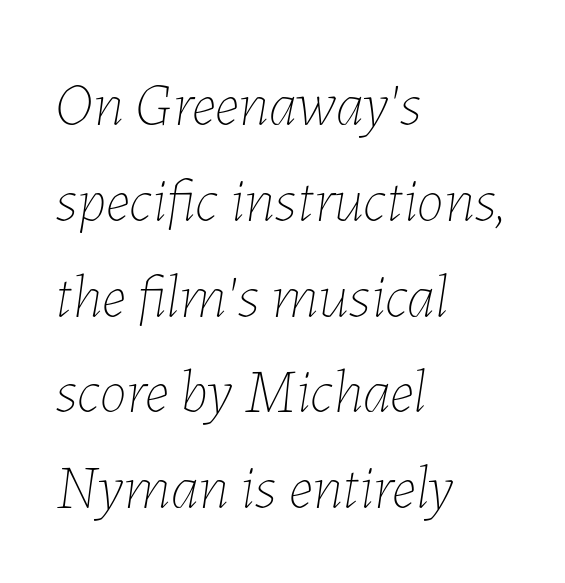
The image shows 61 px thin type, italic (leaning right); set left-aligned, normal line spacing (1.57x), normal letter spacing, not underlined; low stroke contrast and a medium x-height.
